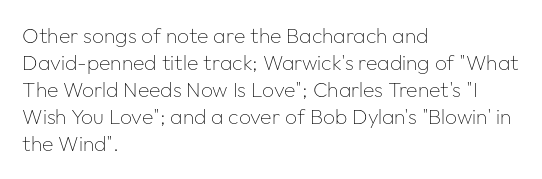
Q: Is the text bold? A: No.
Q: Is the text italic (slanted)? A: No, it is upright.
Q: Is the text underlined? A: No.
Q: How is the paragraph aligned? A: Left-aligned.
Q: Is the spacing between letters normal or unusually wide? A: Normal.
Q: Is the spacing between lines tight, normal or loose? A: Normal.
